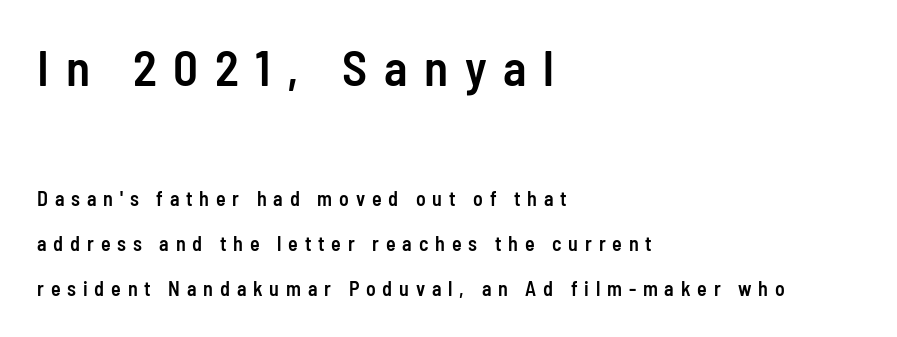
The image shows 49 px semibold, condensed sans-serif type, upright; set left-aligned, loose line spacing (2.24x), unusually wide letter spacing (+0.34 em), not underlined; the first (top) block is 2.45x larger; low stroke contrast and a medium x-height.
